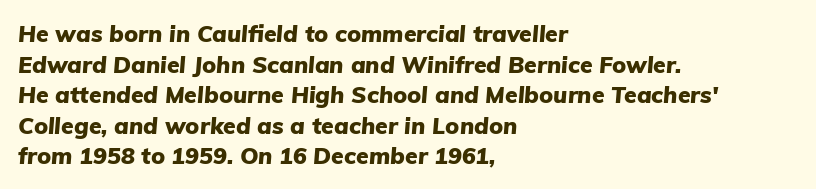
Has an underline been added? It has not. Yep, that's italic — everything's leaning. The characters look thick and weighty, a clear bold. Successive baselines arrive at the customary interval. In terms of letterspacing, this is plain default setting.
